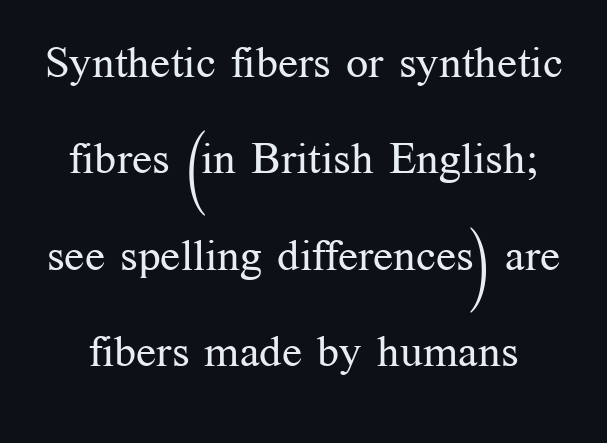
Q: Is the text bold? A: No.
Q: Is the text italic (slanted)? A: No, it is upright.
Q: Is the typeface a serif or a sans-serif typeface? A: Serif.
Q: Is the text underlined? A: No.
Q: Is the spacing between letters normal or unusually wide? A: Normal.
Q: Is the spacing between lines tight, normal or loose? A: Loose.
Q: Width (condensed, normal, or wide)? A: Normal.
Q: Stroke contrast? A: Medium.
Q: x-height? A: Medium.
Q: Monospaced? A: No.
